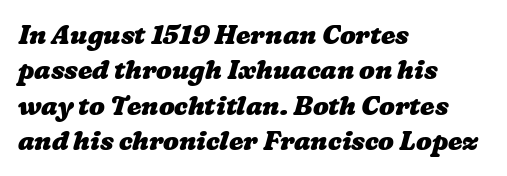
The image shows 26 px bold type; set left-aligned, normal line spacing (1.36x), normal letter spacing, not underlined.
